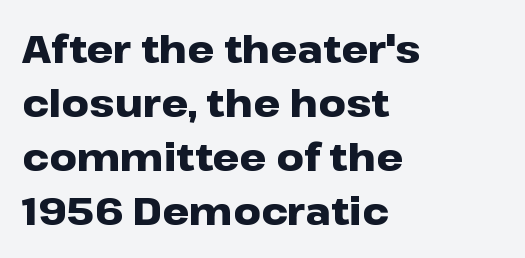
Letter spacing: default. The gap between lines stays unmarked. Reading down the column, the eye jumps a familiar distance to each next line. The face used here is proportionally spaced, like ordinary book or web type.
